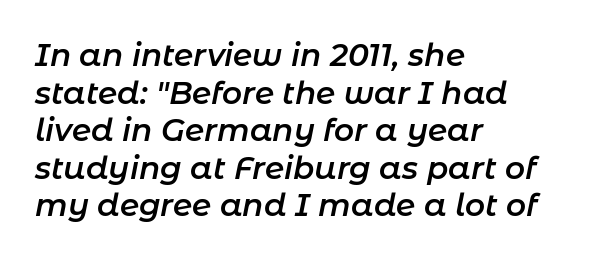
Q: Is the text bold? A: Semi-bold.
Q: Is the text italic (slanted)? A: Yes, it leans right by about 11 degrees.
Q: Is the text underlined? A: No.
Q: How is the paragraph aligned? A: Left-aligned.
Q: Is the spacing between letters normal or unusually wide? A: Normal.
Q: Width (condensed, normal, or wide)? A: Normal.
Q: Stroke contrast? A: Low.
Q: x-height? A: Medium.
Q: Monospaced? A: No.
